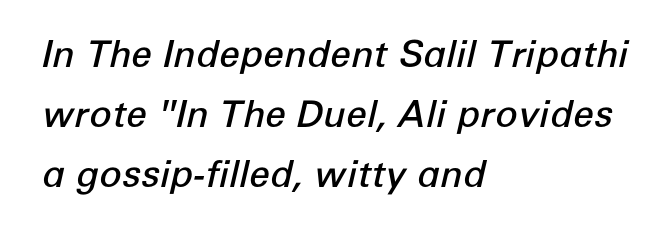
Weight check: semibold — heavier than regular, not quite bold. The lines sit at an ordinary, default distance from one another. A typesetter would call this proportional, since set widths differ per character. Decoration check: the copy has no underline. These lines are set flush left with a ragged right edge. Tracking value appears to be zero — textbook default spacing.
